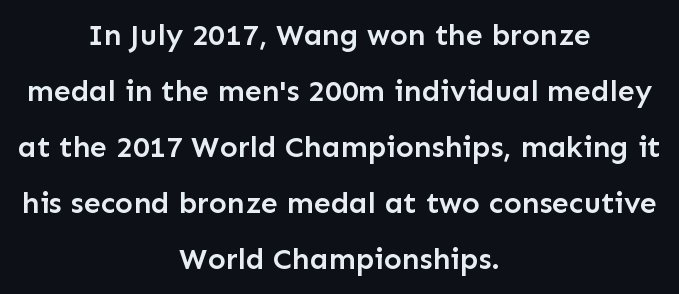
{"serif": "no", "italic": "no", "bold": "semi", "weight": "semibold", "width": "normal", "stroke_contrast": "low", "x_height": "medium", "monospaced": "no", "underline": "no", "align": "center", "line_spacing_ratio": 1.87, "letter_spacing": "normal", "letter_spacing_em": 0.0, "glyph_px": 30}
